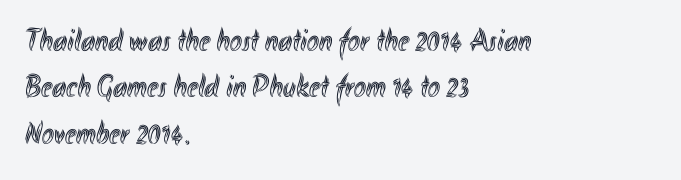
Q: Is the text italic (slanted)? A: Yes.
Q: Is the text underlined? A: No.
Q: How is the paragraph aligned? A: Left-aligned.
Q: Is the spacing between letters normal or unusually wide? A: Normal.
Q: Is the spacing between lines tight, normal or loose? A: Normal.
Q: Width (condensed, normal, or wide)? A: Condensed.
Q: x-height? A: Small.
Q: Monospaced? A: No.
